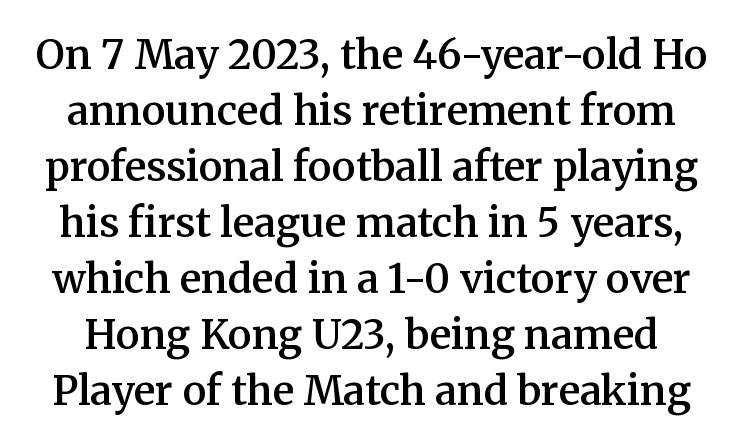
Q: Is the text bold? A: Semi-bold.
Q: Is the text italic (slanted)? A: No, it is upright.
Q: Is the typeface a serif or a sans-serif typeface? A: Serif.
Q: Is the text underlined? A: No.
Q: Is the spacing between letters normal or unusually wide? A: Normal.
Q: Is the spacing between lines tight, normal or loose? A: Normal.
Q: Width (condensed, normal, or wide)? A: Normal.
Q: Stroke contrast? A: Medium.
Q: x-height? A: Medium.
Q: Monospaced? A: No.
